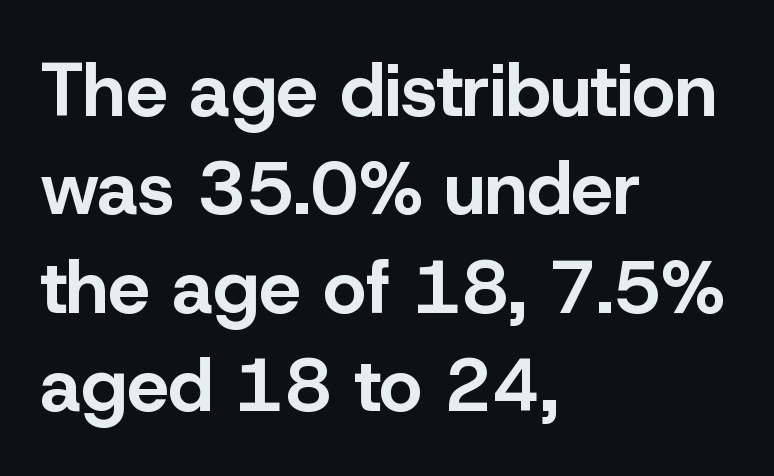
{"serif": "no", "italic": "no", "bold": "yes", "weight": "bold", "width": "normal", "stroke_contrast": "low", "x_height": "medium", "monospaced": "no", "underline": "no", "align": "left", "line_spacing": "normal", "line_spacing_ratio": 1.33, "letter_spacing": "normal", "letter_spacing_em": 0.0, "glyph_px": 74}
